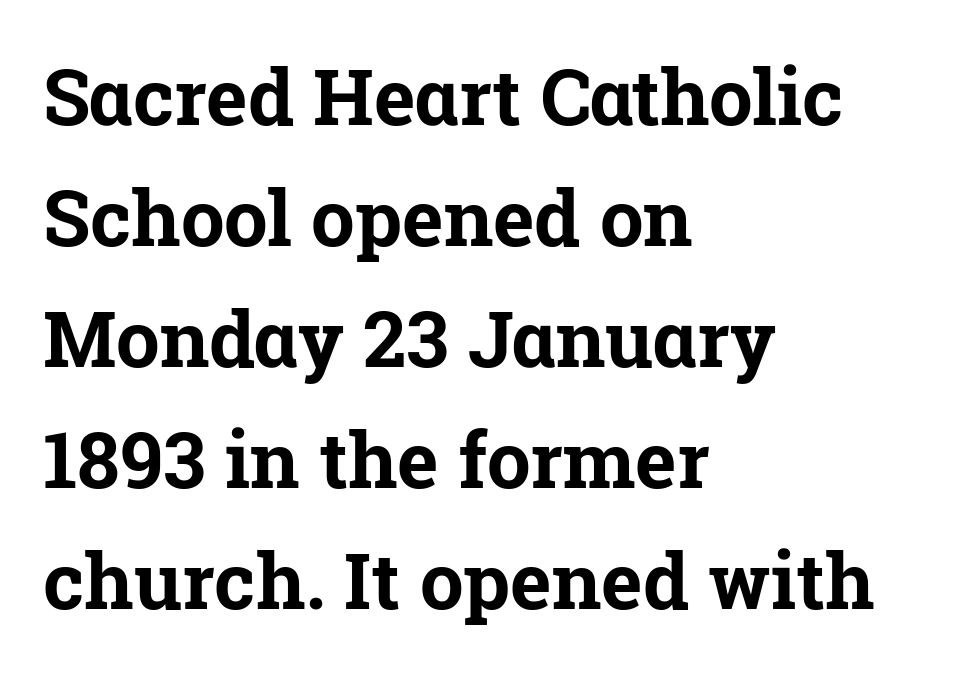
{"serif": "yes", "italic": "no", "bold": "yes", "weight": "bold", "width": "normal", "stroke_contrast": "low", "x_height": "medium", "monospaced": "no", "underline": "no", "align": "left", "line_spacing": "normal", "line_spacing_ratio": 1.55, "letter_spacing": "normal", "letter_spacing_em": 0.0, "glyph_px": 78}
